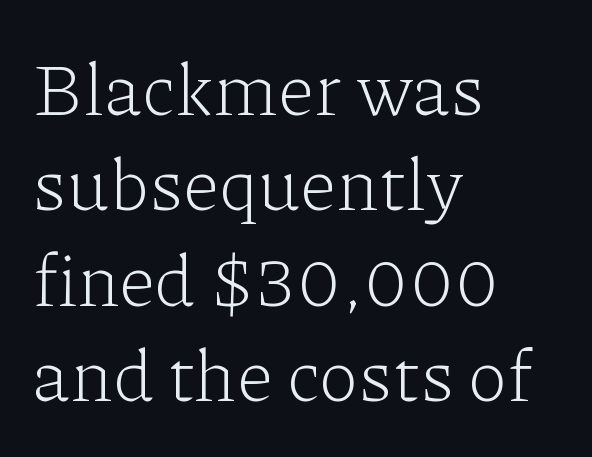
{"serif": "yes", "italic": "no", "bold": "no", "weight": "light", "width": "normal", "stroke_contrast": "low", "x_height": "medium", "monospaced": "no", "underline": "no", "align": "left", "line_spacing": "normal", "line_spacing_ratio": 1.29, "letter_spacing": "normal", "letter_spacing_em": 0.0, "glyph_px": 74}
